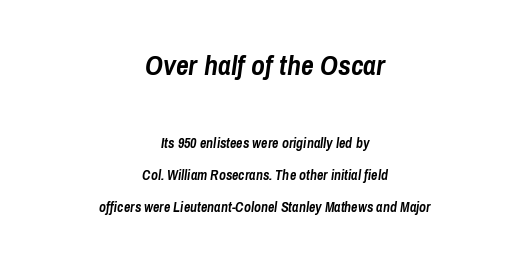
{"italic": "yes", "lean": "right", "slant_degrees": 8, "bold": "yes", "weight": "semibold", "width": "condensed", "stroke_contrast": "low", "x_height": "medium", "monospaced": "no", "underline": "no", "align": "center", "line_spacing": "loose", "line_spacing_ratio": 2.29, "letter_spacing": "normal", "letter_spacing_em": 0.0, "larger_block": "first", "size_ratio": 2.0, "glyph_px": 28}
